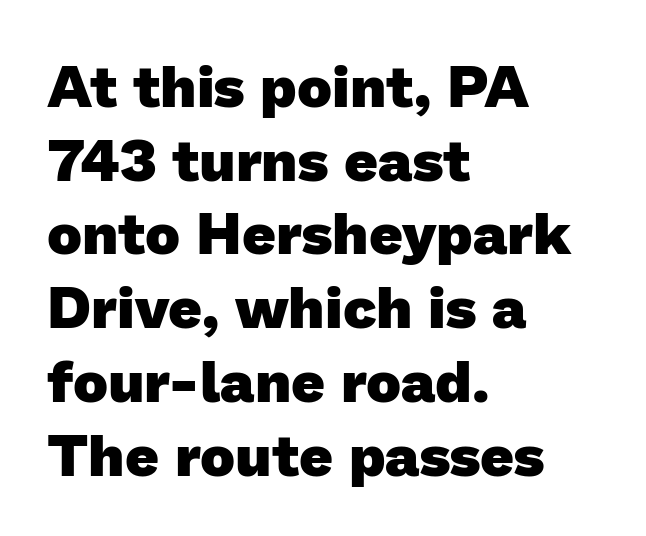
Anything drawn beneath the words? Only blank space. The letters advance in unequal steps, a hallmark of proportional type. No extra tracking has been applied to these lines. The rendering uses a bold face; every stroke is thick and dark.
